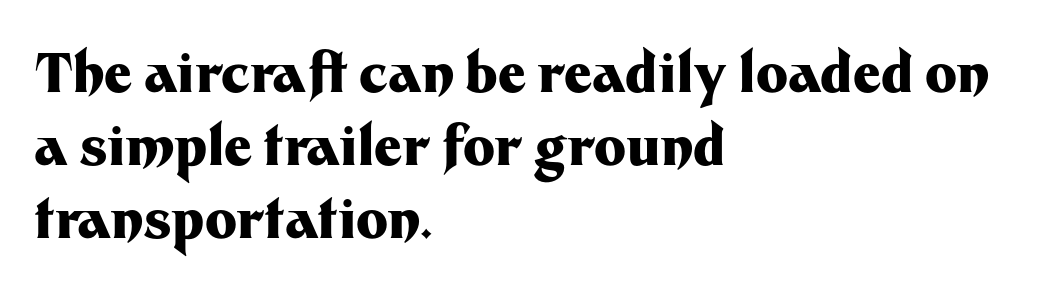
The image shows 54 px heavy sans-serif type, upright; set left-aligned, normal line spacing (1.35x), normal letter spacing, not underlined; medium stroke contrast and a medium x-height.
